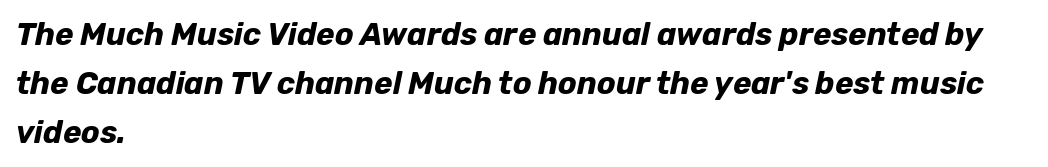
Each glyph is drawn with heavy, bold strokes. Does the leading feel generous? No, just average. Here the designer chose a conventional face with non-uniform glyph widths. Characters follow at the spacing the type designer built in. This rendering features lettering with no underline. The axis of the letterforms is tilted away from vertical.
